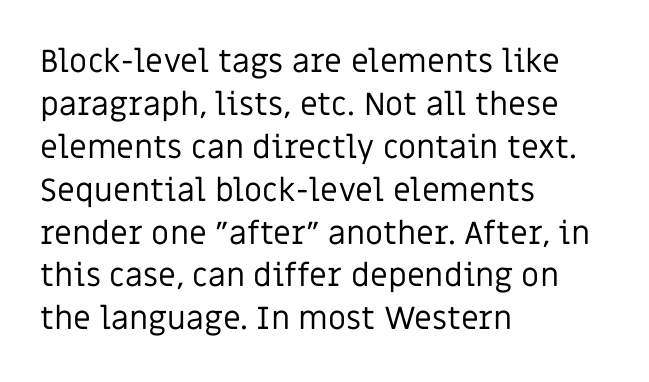
Is the type heavy? It reads as light-to-regular instead. Plain, unruled lines of type. Leftover space on each line is placed entirely after the last word. Tall strokes in this sample are plumb rather than angled. Here the designer chose a conventional face with non-uniform glyph widths. Glyph-to-glyph distance matches everyday printed text.
